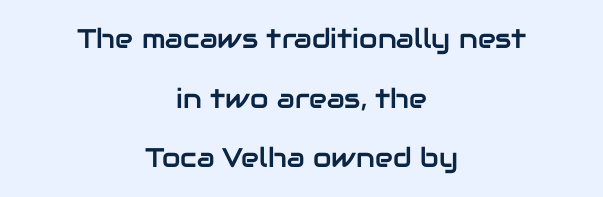
The image shows 27 px text type, upright; set centered, loose line spacing (2.21x), normal letter spacing, not underlined.
